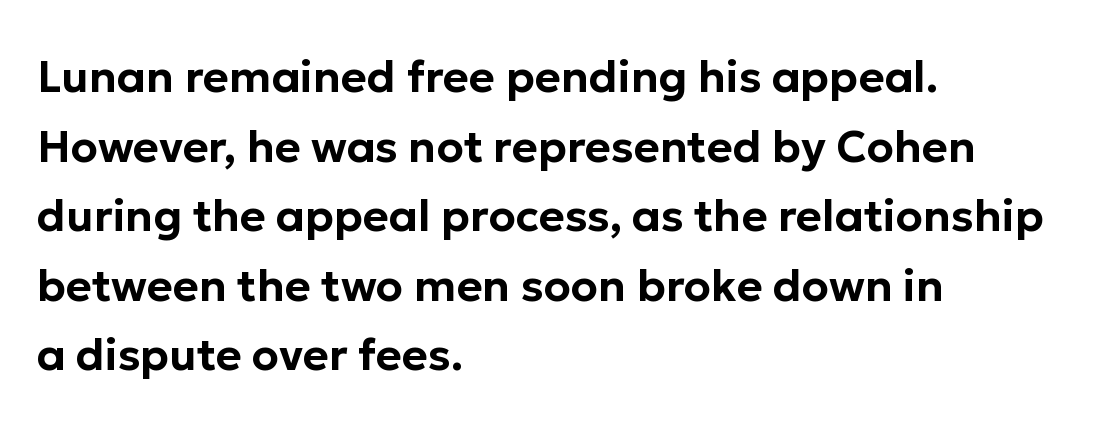
The image shows 44 px sans-serif type, upright; set left-aligned, normal line spacing (1.58x), normal letter spacing, not underlined; low stroke contrast and a medium x-height.
